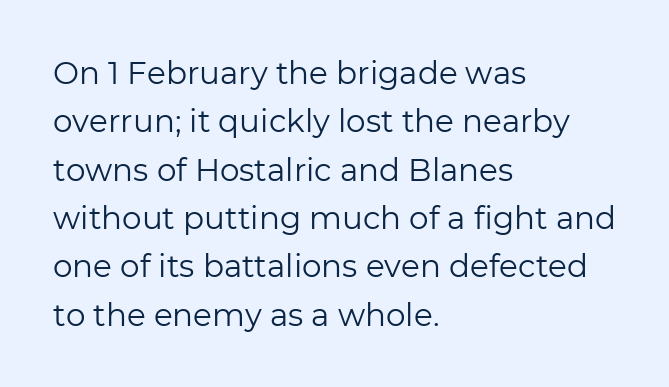
Q: Is the text bold? A: No.
Q: Is the text italic (slanted)? A: No, it is upright.
Q: Is the typeface a serif or a sans-serif typeface? A: Sans-serif.
Q: Is the text underlined? A: No.
Q: How is the paragraph aligned? A: Left-aligned.
Q: Is the spacing between letters normal or unusually wide? A: Normal.
Q: Is the spacing between lines tight, normal or loose? A: Normal.
Q: Width (condensed, normal, or wide)? A: Normal.
Q: Stroke contrast? A: Low.
Q: x-height? A: Medium.
Q: Monospaced? A: No.
